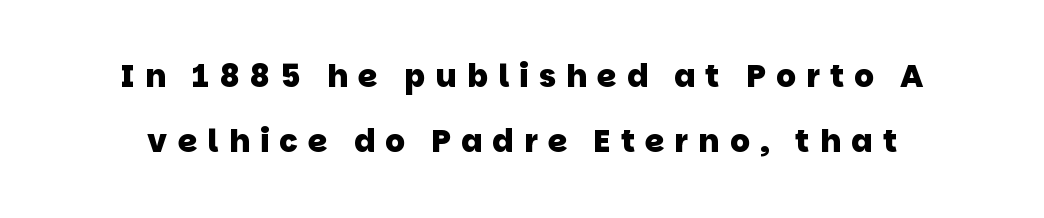
The image shows 31 px heavy sans-serif type; set loose line spacing (2.11x), unusually wide letter spacing (+0.33 em), not underlined; low stroke contrast and a large x-height.
